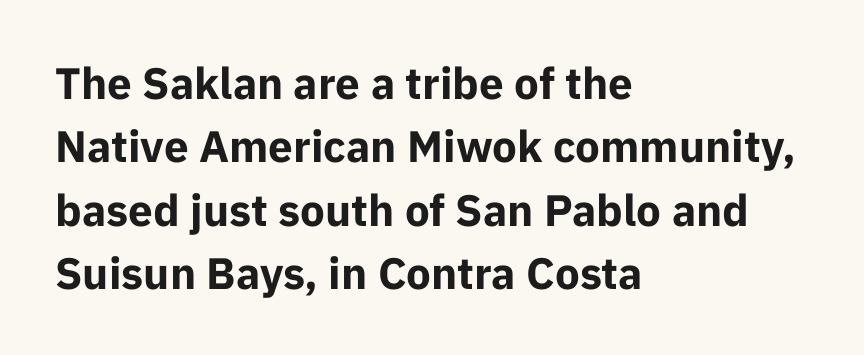
Q: Is the text bold? A: Yes.
Q: Is the text italic (slanted)? A: No, it is upright.
Q: Is the typeface a serif or a sans-serif typeface? A: Sans-serif.
Q: Is the text underlined? A: No.
Q: How is the paragraph aligned? A: Left-aligned.
Q: Is the spacing between letters normal or unusually wide? A: Normal.
Q: Is the spacing between lines tight, normal or loose? A: Normal.
Q: Width (condensed, normal, or wide)? A: Normal.
Q: Stroke contrast? A: Low.
Q: x-height? A: Medium.
Q: Monospaced? A: No.
